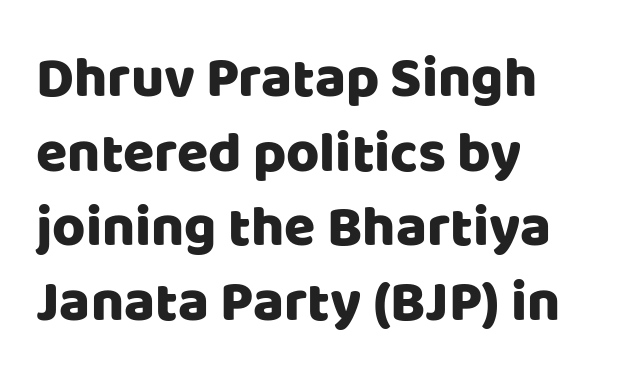
The image shows 57 px sans-serif type, upright; set left-aligned, normal line spacing (1.31x), normal letter spacing, not underlined; low stroke contrast and a large x-height.
